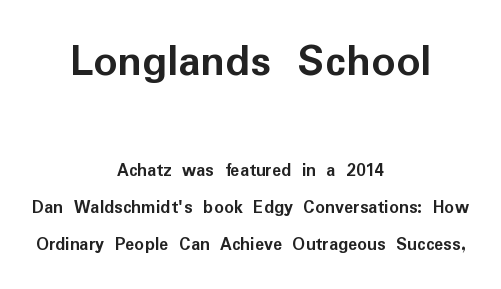
{"serif": "no", "italic": "no", "bold": "yes", "weight": "semibold", "width": "normal", "stroke_contrast": "low", "x_height": "medium", "monospaced": "no", "underline": "no", "align": "center", "line_spacing": "loose", "line_spacing_ratio": 1.95, "letter_spacing": "normal", "letter_spacing_em": 0.0, "larger_block": "first", "size_ratio": 2.47, "glyph_px": 47}
